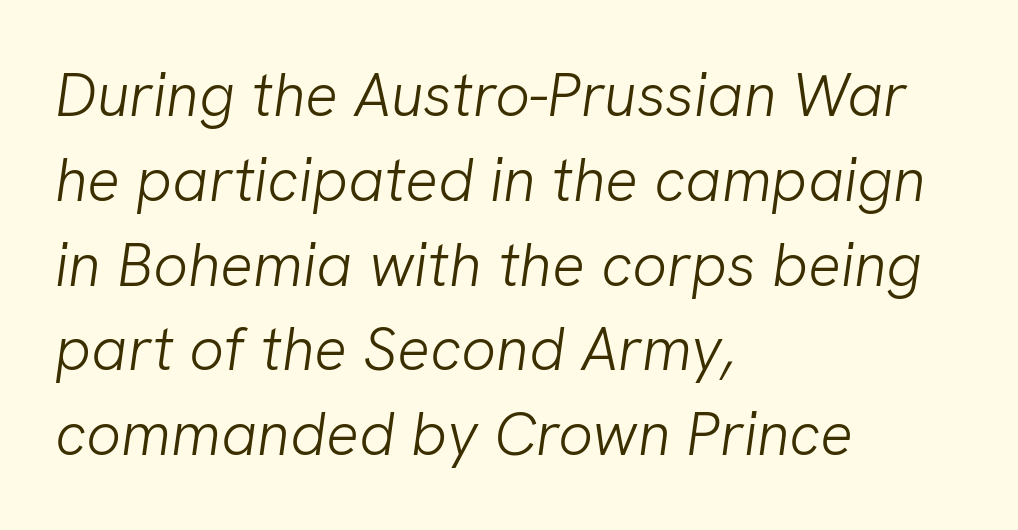
Letter spacing: default. Beneath every word, the page is bare. Unlike a traditional serif, this face leaves its strokes unadorned. A student would call this left alignment; a typographer would say flush left, rag right. The letters look calm and open, with moderate or lighter stems.
